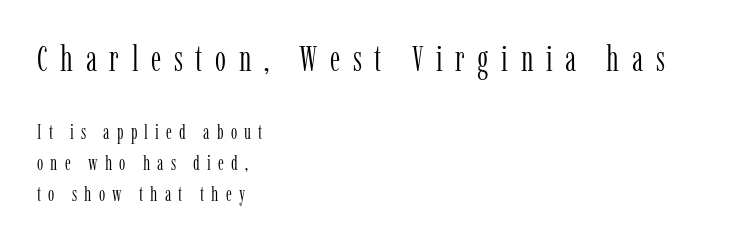
Q: Is the text bold? A: No.
Q: Is the text italic (slanted)? A: No, it is upright.
Q: Is the typeface a serif or a sans-serif typeface? A: Serif.
Q: Is the text underlined? A: No.
Q: How is the paragraph aligned? A: Left-aligned.
Q: Is the spacing between letters normal or unusually wide? A: Unusually wide.
Q: Is the spacing between lines tight, normal or loose? A: Normal.
Q: Which block of text is set in a larger size, the first (top) or the second (bottom)? A: The first (top) one.
Q: Width (condensed, normal, or wide)? A: Condensed.
Q: Stroke contrast? A: Low.
Q: x-height? A: Medium.
Q: Monospaced? A: No.
